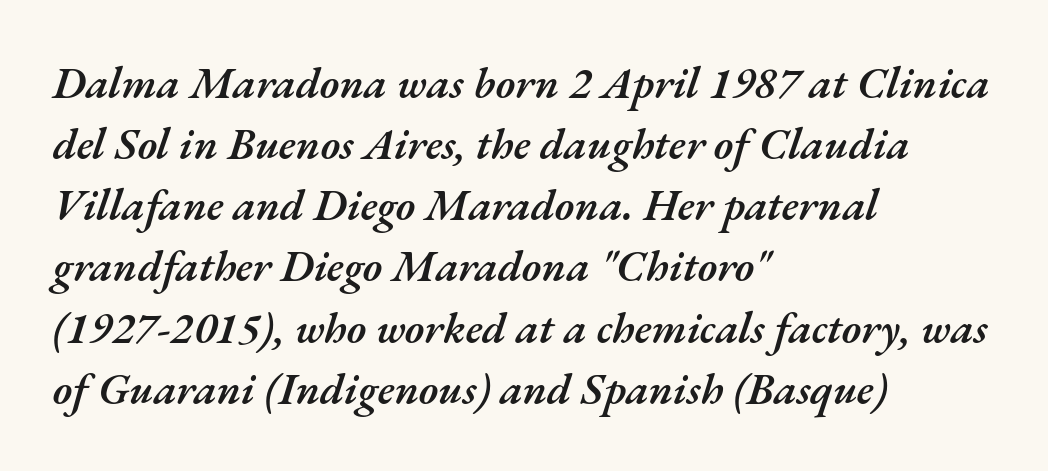
Q: Is the text bold? A: Semi-bold.
Q: Is the text italic (slanted)? A: Yes, it leans right by about 17 degrees.
Q: Is the text underlined? A: No.
Q: How is the paragraph aligned? A: Left-aligned.
Q: Is the spacing between letters normal or unusually wide? A: Normal.
Q: Is the spacing between lines tight, normal or loose? A: Normal.
Q: Width (condensed, normal, or wide)? A: Normal.
Q: Stroke contrast? A: Medium.
Q: x-height? A: Small.
Q: Monospaced? A: No.
